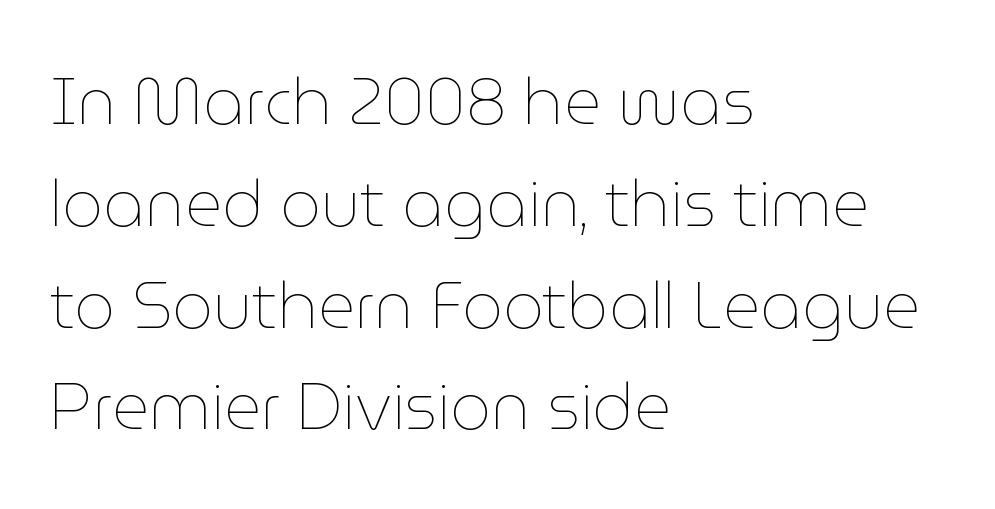
Proportional: the letters do not fall into vertical columns. The vertical gap from one line to the next is medium. No italicization has been applied; the sample stays upright. Glance below the letters and you will spot only blank space. No chunkiness to these letters — they're not bold. A student would call this left alignment; a typographer would say flush left, rag right.
